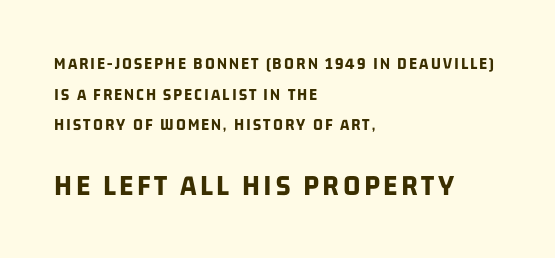
{"serif": "no", "bold": "yes", "weight": "bold", "width": "condensed", "stroke_contrast": "low", "x_height": "large", "monospaced": "no", "underline": "no", "align": "left", "line_spacing_ratio": 1.8, "larger_block": "second", "size_ratio": 1.76, "glyph_px": 30}
